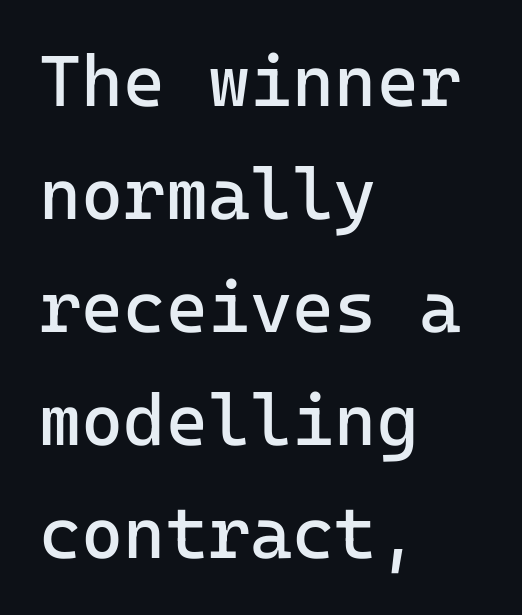
{"serif": "no", "italic": "no", "bold": "no", "weight": "regular", "width": "normal", "stroke_contrast": "low", "x_height": "medium", "underline": "no", "align": "left", "line_spacing": "normal", "line_spacing_ratio": 1.57, "letter_spacing": "normal", "letter_spacing_em": 0.0, "glyph_px": 72}
